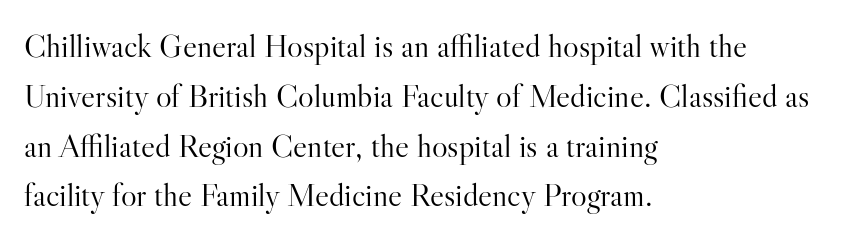
{"serif": "yes", "italic": "no", "bold": "no", "weight": "light", "width": "normal", "stroke_contrast": "high", "x_height": "small", "monospaced": "no", "underline": "no", "align": "left", "line_spacing": "normal", "line_spacing_ratio": 1.51, "letter_spacing": "normal", "letter_spacing_em": 0.0, "glyph_px": 33}
